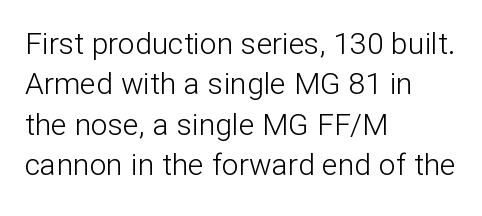
{"serif": "no", "italic": "no", "bold": "no", "weight": "light", "width": "normal", "stroke_contrast": "low", "x_height": "medium", "monospaced": "no", "underline": "no", "align": "left", "line_spacing": "normal", "line_spacing_ratio": 1.35, "letter_spacing": "normal", "letter_spacing_em": 0.0, "glyph_px": 30}
